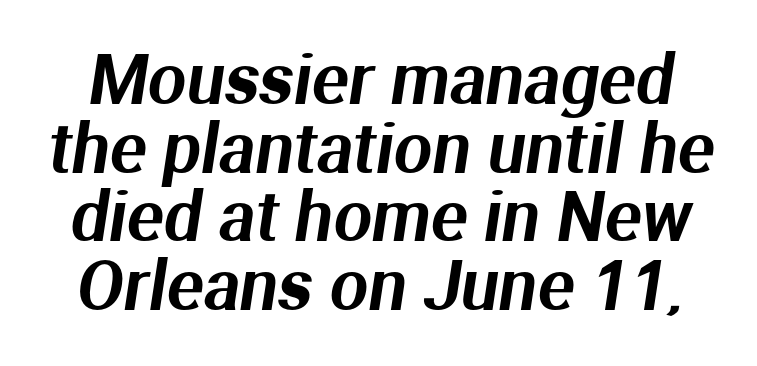
Q: Is the typeface a serif or a sans-serif typeface? A: Sans-serif.
Q: Is the text underlined? A: No.
Q: Is the spacing between letters normal or unusually wide? A: Normal.
Q: Is the spacing between lines tight, normal or loose? A: Tight.
Q: Width (condensed, normal, or wide)? A: Normal.
Q: Stroke contrast? A: Medium.
Q: x-height? A: Medium.
Q: Monospaced? A: No.
